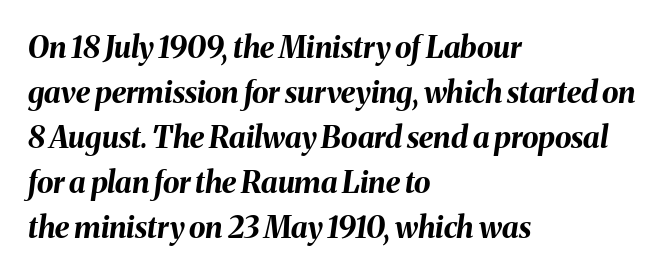
The image shows 30 px bold type, italic (leaning right); set left-aligned, normal line spacing (1.5x), normal letter spacing, not underlined; medium stroke contrast and a medium x-height.
